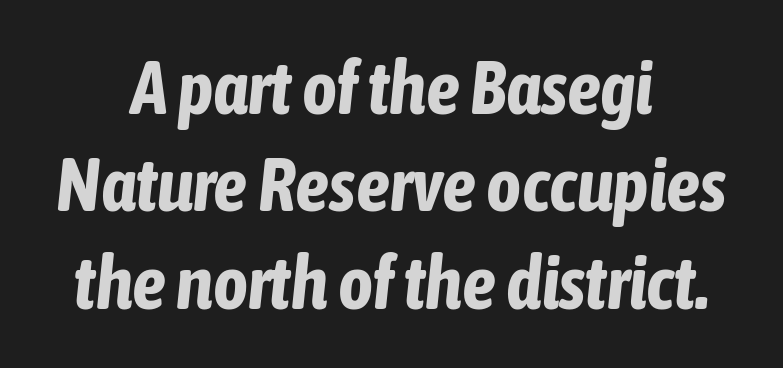
The image shows 75 px bold, condensed type, italic (leaning right); set centered, normal line spacing (1.3x), normal letter spacing, not underlined; low stroke contrast and a medium x-height.
